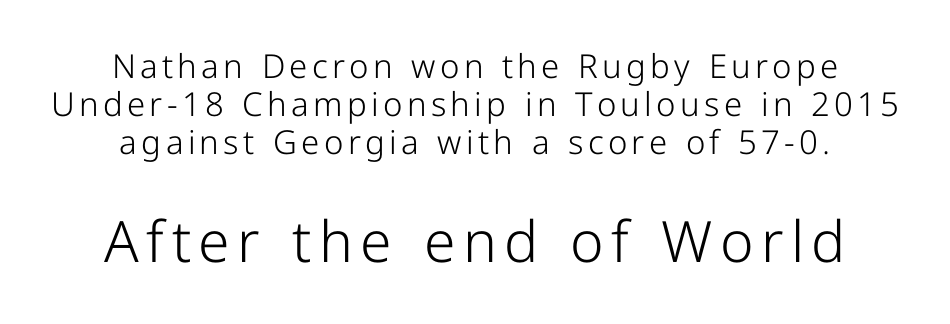
Q: Is the text bold? A: No.
Q: Is the text italic (slanted)? A: No, it is upright.
Q: Is the typeface a serif or a sans-serif typeface? A: Sans-serif.
Q: Is the text underlined? A: No.
Q: How is the paragraph aligned? A: Centered.
Q: Is the spacing between lines tight, normal or loose? A: Tight.
Q: Which block of text is set in a larger size, the first (top) or the second (bottom)? A: The second (bottom) one.
Q: Width (condensed, normal, or wide)? A: Normal.
Q: Stroke contrast? A: Low.
Q: x-height? A: Medium.
Q: Monospaced? A: No.
